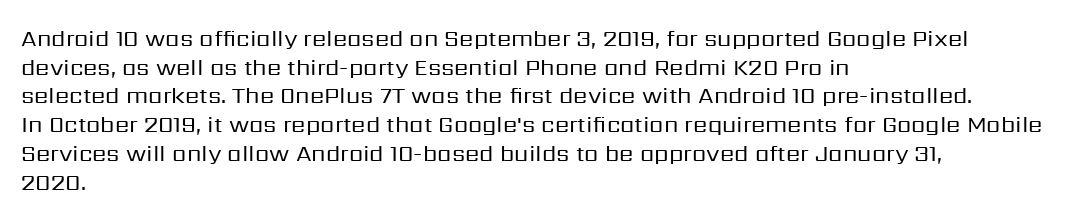
The lines sit at an ordinary, default distance from one another. The text block is weighted toward the left margin, trailing off unevenly rightward. Tracking value appears to be zero — textbook default spacing. Has an underline been added? It has not. Stroke mass is kept to a normal reading level or below.
